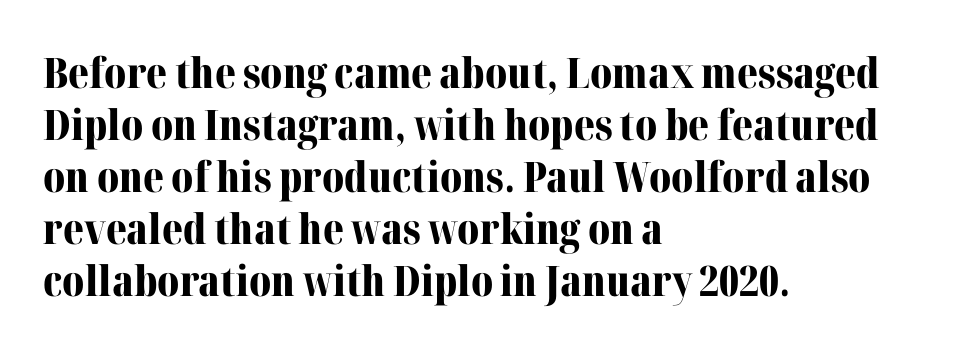
Q: Is the text bold? A: Yes.
Q: Is the text italic (slanted)? A: No, it is upright.
Q: Is the typeface a serif or a sans-serif typeface? A: Serif.
Q: Is the text underlined? A: No.
Q: How is the paragraph aligned? A: Left-aligned.
Q: Is the spacing between letters normal or unusually wide? A: Normal.
Q: Width (condensed, normal, or wide)? A: Normal.
Q: Stroke contrast? A: Medium.
Q: x-height? A: Medium.
Q: Monospaced? A: No.
